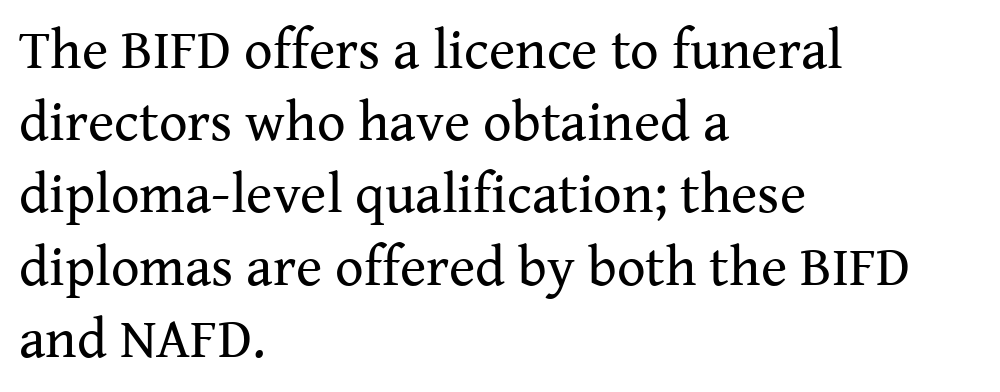
Q: Is the text bold? A: No.
Q: Is the text italic (slanted)? A: No, it is upright.
Q: Is the typeface a serif or a sans-serif typeface? A: Serif.
Q: Is the text underlined? A: No.
Q: How is the paragraph aligned? A: Left-aligned.
Q: Is the spacing between letters normal or unusually wide? A: Normal.
Q: Is the spacing between lines tight, normal or loose? A: Normal.
Q: Width (condensed, normal, or wide)? A: Normal.
Q: Stroke contrast? A: Medium.
Q: x-height? A: Medium.
Q: Monospaced? A: No.
